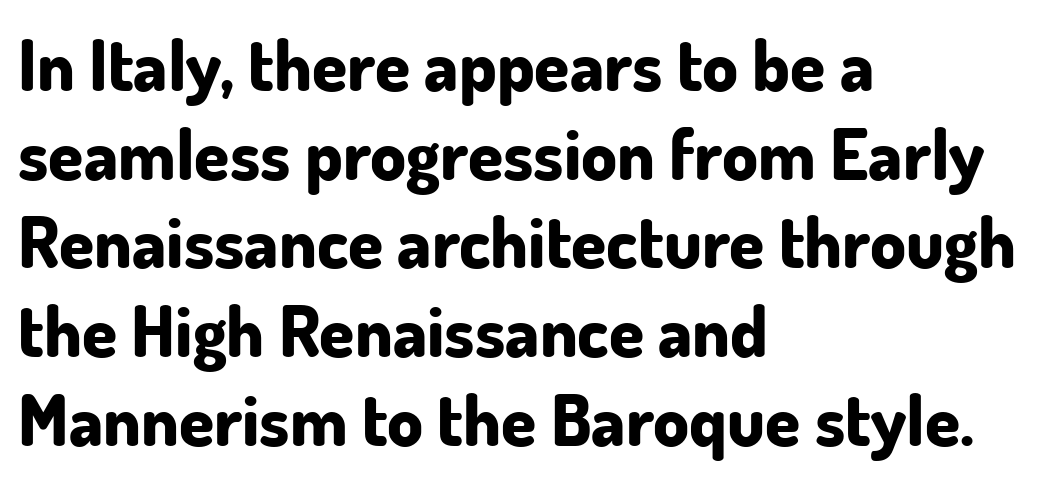
{"serif": "no", "italic": "no", "bold": "yes", "weight": "bold", "width": "normal", "stroke_contrast": "low", "x_height": "small", "monospaced": "no", "underline": "no", "align": "left", "line_spacing": "normal", "line_spacing_ratio": 1.25, "letter_spacing": "normal", "letter_spacing_em": 0.0, "glyph_px": 71}
